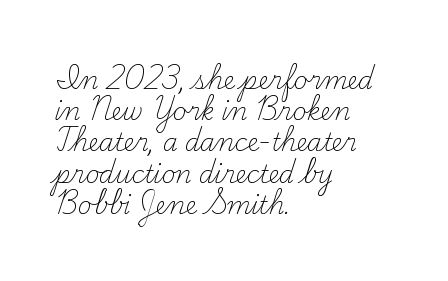
The ragged edge is on the right, which tells us the setting is flush left. The passage shown is not underscored anywhere. This sample uses plain, unmodified letter spacing. Reading down the column, the eye jumps a familiar distance to each next line.
